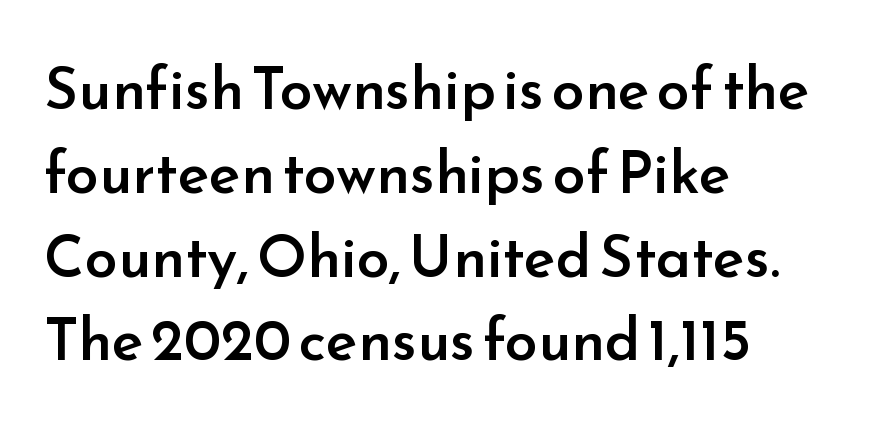
How would I describe the line gaps? Plain and ordinary. Students, this is semibold: more ink than regular, less than bold. The lettering stays uniformly vertical, giving the passage a roman look. Each line starts at the same left margin while the right side varies. The text was rendered using a sans face with plain stroke endings.
